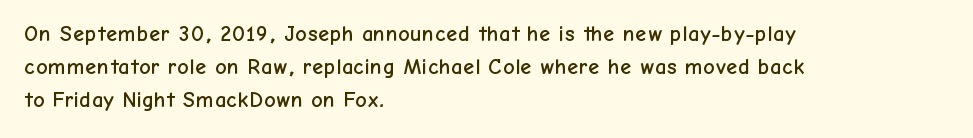
Q: Is the text italic (slanted)? A: No, it is upright.
Q: Is the text underlined? A: No.
Q: How is the paragraph aligned? A: Left-aligned.
Q: Is the spacing between letters normal or unusually wide? A: Normal.
Q: Is the spacing between lines tight, normal or loose? A: Normal.
